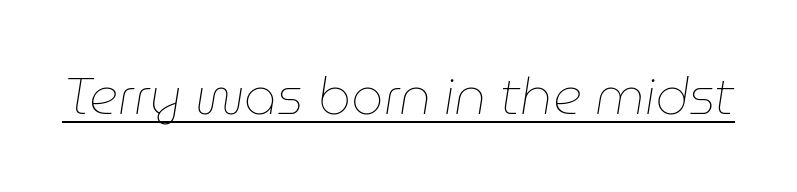
{"italic": "yes", "lean": "right", "slant_degrees": 9, "bold": "no", "weight": "thin", "width": "normal", "stroke_contrast": "low", "x_height": "medium", "monospaced": "no", "underline": "yes", "letter_spacing": "normal", "letter_spacing_em": 0.0, "glyph_px": 51}
